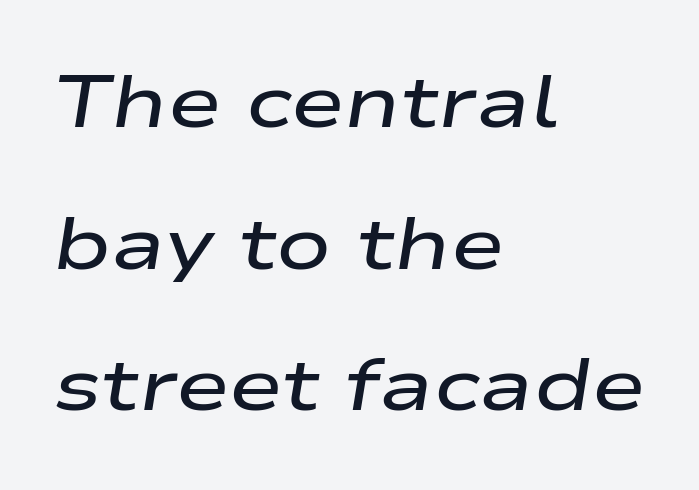
{"italic": "yes", "lean": "right", "slant_degrees": 9, "bold": "semi", "weight": "semibold", "width": "wide", "stroke_contrast": "low", "x_height": "medium", "monospaced": "no", "underline": "no", "align": "left", "line_spacing": "loose", "line_spacing_ratio": 1.94, "letter_spacing": "normal", "letter_spacing_em": 0.0, "glyph_px": 73}
